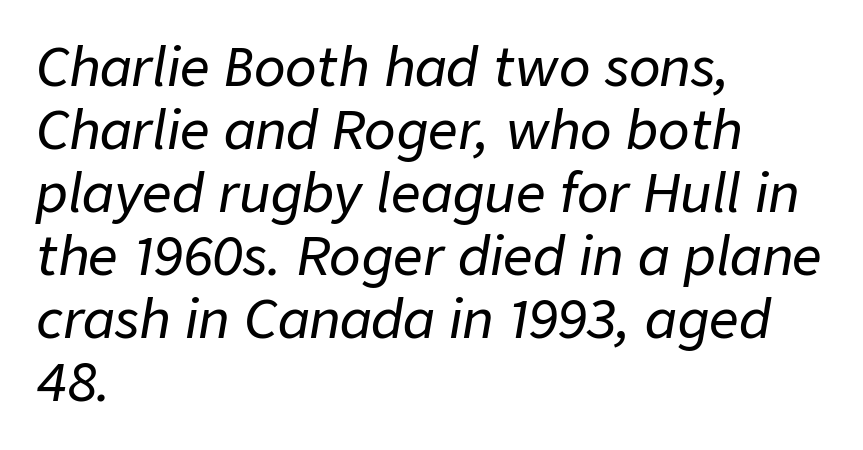
Q: Is the text italic (slanted)? A: Yes, it leans right by about 9 degrees.
Q: Is the text underlined? A: No.
Q: How is the paragraph aligned? A: Left-aligned.
Q: Is the spacing between letters normal or unusually wide? A: Normal.
Q: Width (condensed, normal, or wide)? A: Normal.
Q: Stroke contrast? A: Low.
Q: x-height? A: Medium.
Q: Monospaced? A: No.
